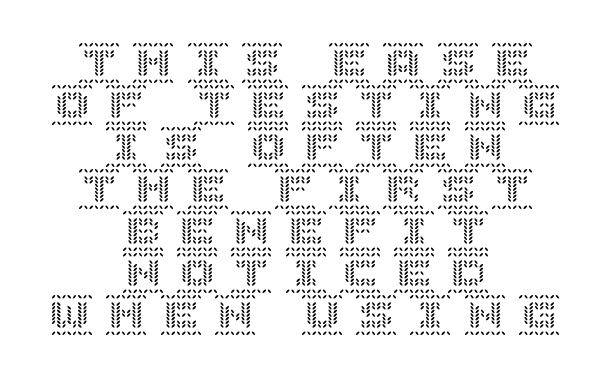
Q: Is the text italic (slanted)? A: No, it is upright.
Q: Is the text underlined? A: No.
Q: How is the paragraph aligned? A: Centered.
Q: Is the spacing between letters normal or unusually wide? A: Unusually wide.
Q: Is the spacing between lines tight, normal or loose? A: Tight.
Q: Width (condensed, normal, or wide)? A: Normal.
Q: x-height? A: Large.
